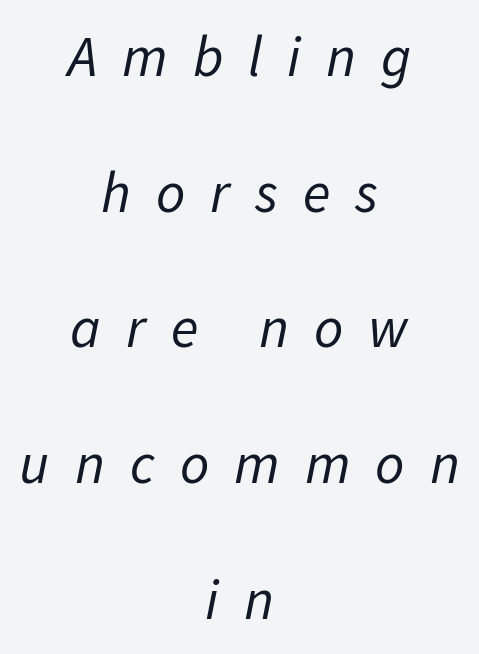
{"italic": "yes", "lean": "right", "slant_degrees": 11, "bold": "no", "weight": "regular", "width": "normal", "stroke_contrast": "low", "x_height": "medium", "monospaced": "no", "underline": "no", "align": "center", "line_spacing": "loose", "line_spacing_ratio": 2.38, "letter_spacing": "wide", "letter_spacing_em": 0.44, "glyph_px": 57}
